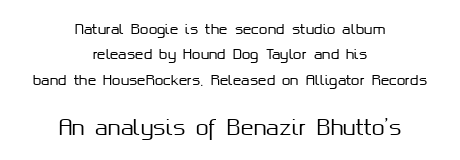
{"italic": "no", "underline": "no", "align": "center", "line_spacing_ratio": 1.81, "letter_spacing": "normal", "letter_spacing_em": 0.0, "larger_block": "second", "size_ratio": 1.5, "glyph_px": 21}
